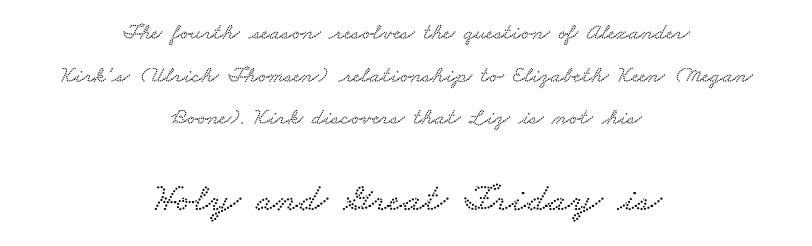
A student would notice the bottom passage is typeset larger than what precedes it. Look at the tracking — it's just the regular setting, nothing added. Varying glyph widths throughout — classic text-font behaviour. Unlike a clean sans, this face finishes its strokes with serifs. Bare-footed words on every line. Centered paragraph, ragged on both sides.
